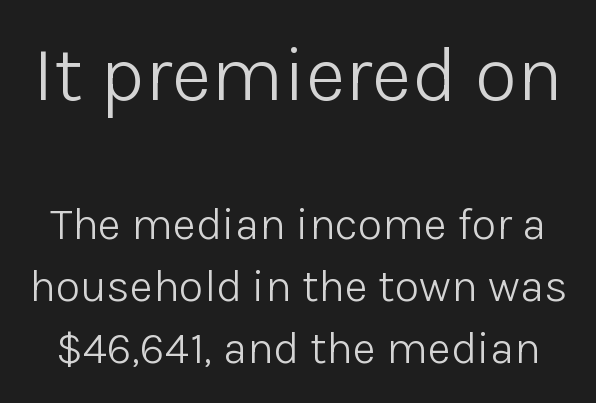
Q: Is the text bold? A: No.
Q: Is the text italic (slanted)? A: No, it is upright.
Q: Is the typeface a serif or a sans-serif typeface? A: Sans-serif.
Q: Is the text underlined? A: No.
Q: Is the spacing between letters normal or unusually wide? A: Normal.
Q: Is the spacing between lines tight, normal or loose? A: Normal.
Q: Which block of text is set in a larger size, the first (top) or the second (bottom)? A: The first (top) one.
Q: Width (condensed, normal, or wide)? A: Normal.
Q: Stroke contrast? A: Low.
Q: x-height? A: Medium.
Q: Monospaced? A: No.
